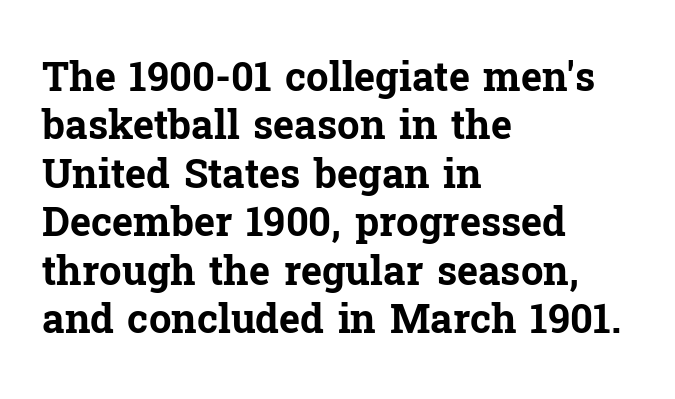
The image shows 40 px bold serif type, upright; set left-aligned, line spacing 1.21x, normal letter spacing, not underlined; low stroke contrast and a medium x-height.
